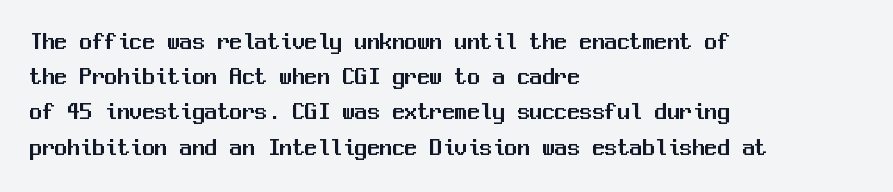
Q: Is the text italic (slanted)? A: No, it is upright.
Q: Is the text underlined? A: No.
Q: How is the paragraph aligned? A: Left-aligned.
Q: Is the spacing between letters normal or unusually wide? A: Normal.
Q: Is the spacing between lines tight, normal or loose? A: Normal.
